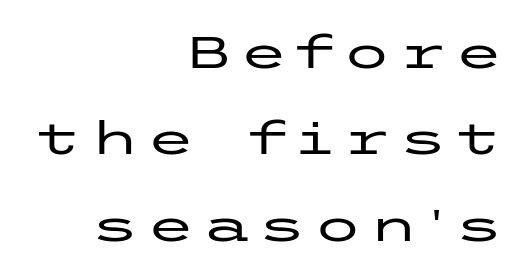
{"serif": "no", "italic": "no", "width": "wide", "stroke_contrast": "low", "x_height": "medium", "underline": "no", "align": "right", "line_spacing": "loose", "line_spacing_ratio": 1.92, "glyph_px": 45}
